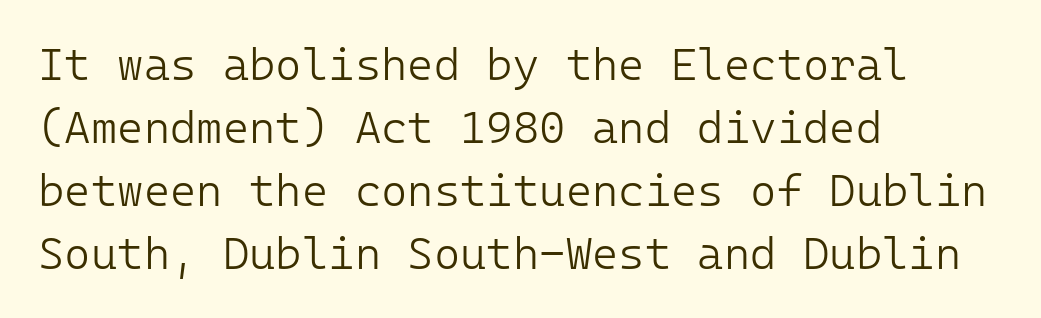
Q: Is the text bold? A: No.
Q: Is the text italic (slanted)? A: No, it is upright.
Q: Is the typeface a serif or a sans-serif typeface? A: Sans-serif.
Q: Is the text underlined? A: No.
Q: How is the paragraph aligned? A: Left-aligned.
Q: Is the spacing between letters normal or unusually wide? A: Normal.
Q: Is the spacing between lines tight, normal or loose? A: Normal.
Q: Width (condensed, normal, or wide)? A: Normal.
Q: Stroke contrast? A: Low.
Q: x-height? A: Medium.
